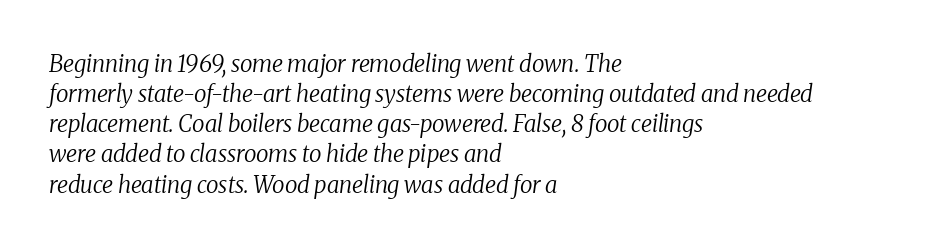
Does the copy run flush right? No — it runs flush left. Interline gaps are of average width in this sample. Observe the ordinary spacing: letters are neighbours, not strangers. The foot of each line stays bare and open.
